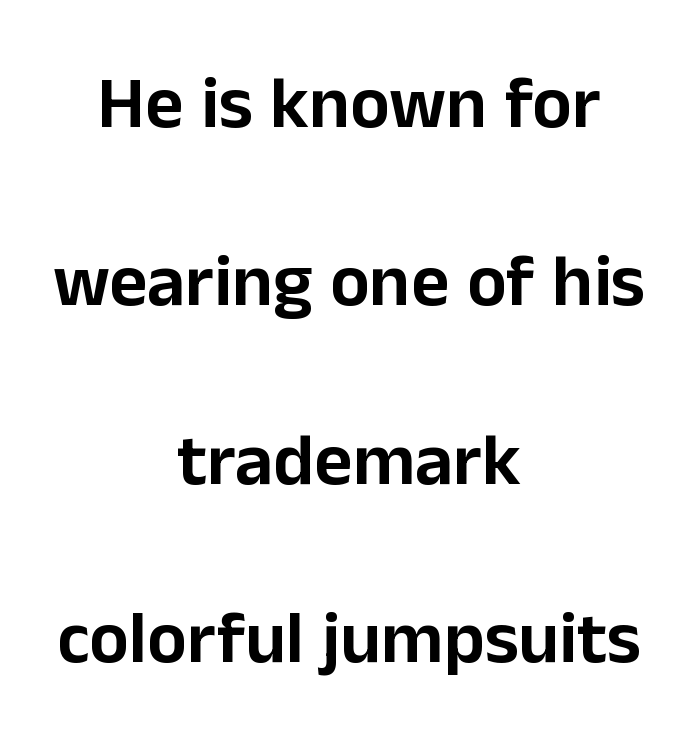
{"serif": "no", "italic": "no", "width": "normal", "stroke_contrast": "low", "x_height": "medium", "monospaced": "no", "underline": "no", "align": "center", "line_spacing": "loose", "line_spacing_ratio": 2.41, "letter_spacing": "normal", "letter_spacing_em": 0.0, "glyph_px": 74}
